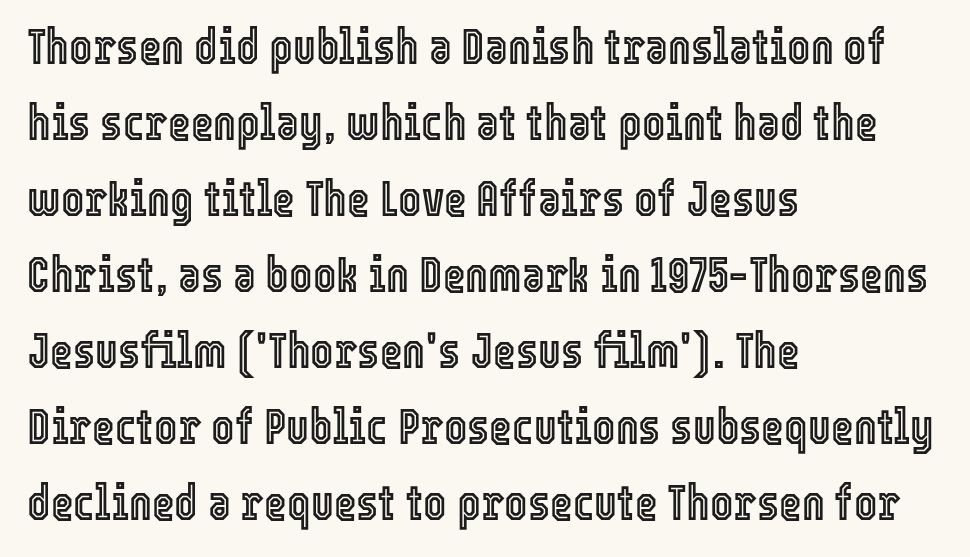
Q: Is the text italic (slanted)? A: No, it is upright.
Q: Is the text underlined? A: No.
Q: How is the paragraph aligned? A: Left-aligned.
Q: Is the spacing between letters normal or unusually wide? A: Normal.
Q: Is the spacing between lines tight, normal or loose? A: Normal.
Q: Width (condensed, normal, or wide)? A: Condensed.
Q: x-height? A: Medium.
Q: Monospaced? A: No.
